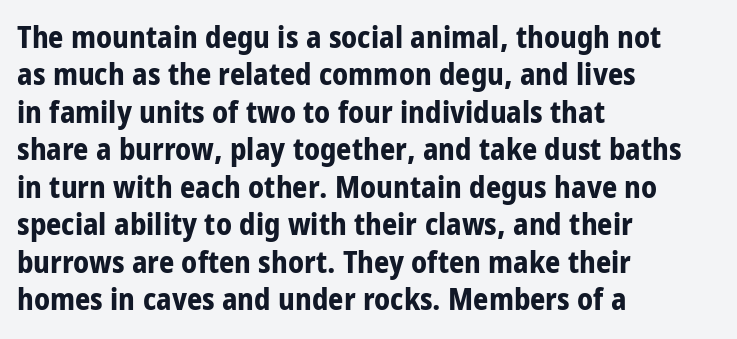
Every character sits straight up, as roman type does. The face used here is proportionally spaced, like ordinary book or web type. Is there much room between lines? A standard amount, neither cramped nor airy. Regarding serifs, this sample does without them. Letters rest on an invisible, unmarked baseline. Set as a true bold cut, around the 700 mark.
